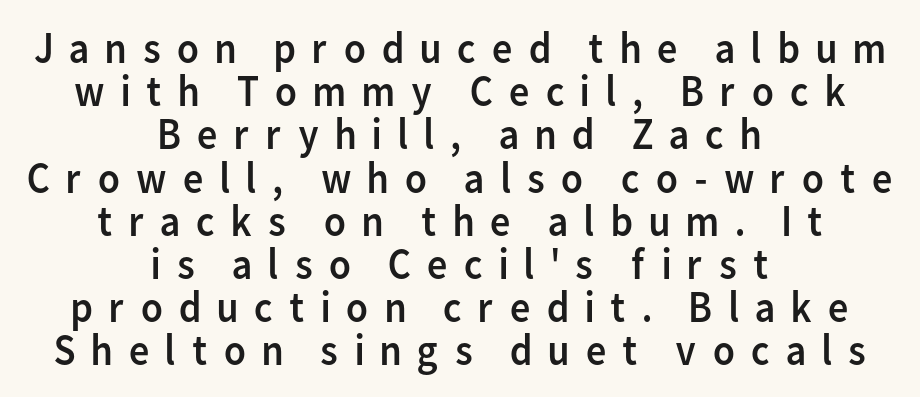
The image shows 45 px regular-weight sans-serif type, upright; set centered, tight line spacing (0.96x), unusually wide letter spacing (+0.31 em), not underlined; low stroke contrast and a medium x-height.
